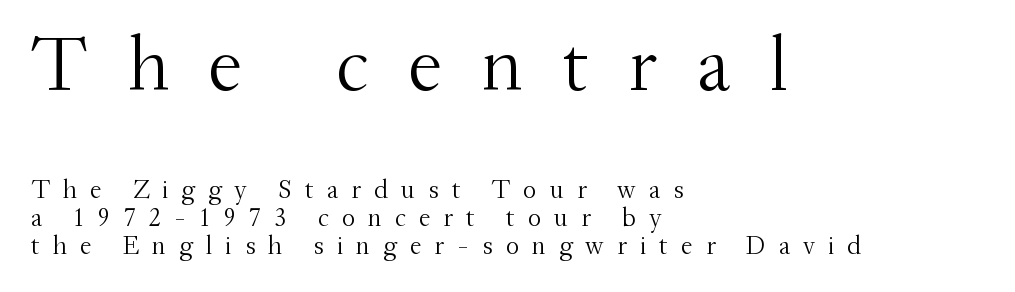
{"serif": "yes", "italic": "no", "bold": "no", "weight": "light", "width": "normal", "stroke_contrast": "medium", "x_height": "small", "monospaced": "no", "underline": "no", "align": "left", "line_spacing": "tight", "line_spacing_ratio": 1.08, "letter_spacing": "wide", "letter_spacing_em": 0.5, "larger_block": "first", "size_ratio": 3.0, "glyph_px": 78}
